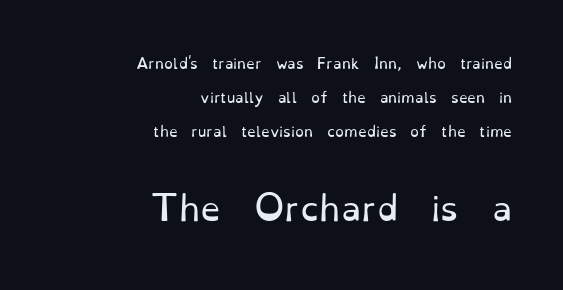
It's the straight-up-and-down kind of type. Visually, the bottom section dominates because its glyphs are scaled up. Counters stay open thanks to moderate or lighter strokes. There is no visible air inserted between adjacent glyphs.
